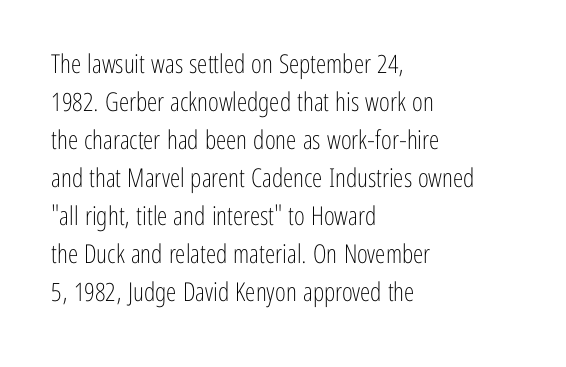
{"italic": "no", "bold": "no", "underline": "no", "align": "left", "line_spacing": "normal", "line_spacing_ratio": 1.46, "letter_spacing": "normal", "letter_spacing_em": 0.0, "glyph_px": 26}
